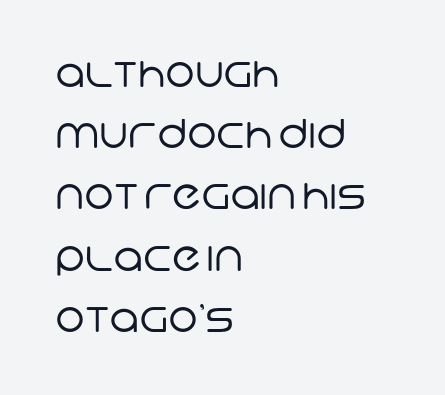
{"serif": "no", "bold": "no", "weight": "regular", "width": "normal", "stroke_contrast": "low", "x_height": "large", "monospaced": "no", "underline": "no", "align": "left", "line_spacing": "normal", "line_spacing_ratio": 1.53, "letter_spacing": "normal", "letter_spacing_em": 0.0, "glyph_px": 40}
